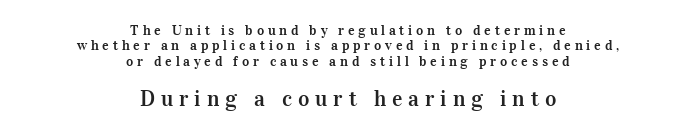
Q: Is the text italic (slanted)? A: No, it is upright.
Q: Is the text underlined? A: No.
Q: How is the paragraph aligned? A: Centered.
Q: Is the spacing between letters normal or unusually wide? A: Unusually wide.
Q: Is the spacing between lines tight, normal or loose? A: Tight.
Q: Which block of text is set in a larger size, the first (top) or the second (bottom)? A: The second (bottom) one.
